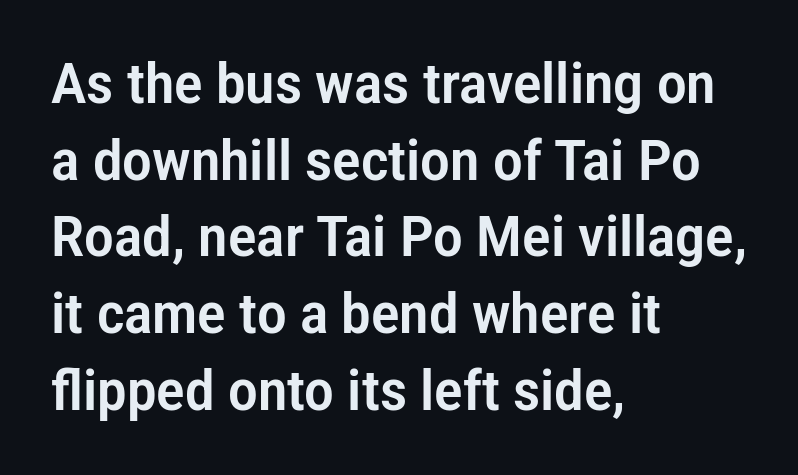
Q: Is the text italic (slanted)? A: No, it is upright.
Q: Is the typeface a serif or a sans-serif typeface? A: Sans-serif.
Q: Is the text underlined? A: No.
Q: How is the paragraph aligned? A: Left-aligned.
Q: Is the spacing between letters normal or unusually wide? A: Normal.
Q: Is the spacing between lines tight, normal or loose? A: Normal.
Q: Width (condensed, normal, or wide)? A: Condensed.
Q: Stroke contrast? A: Low.
Q: x-height? A: Medium.
Q: Monospaced? A: No.
